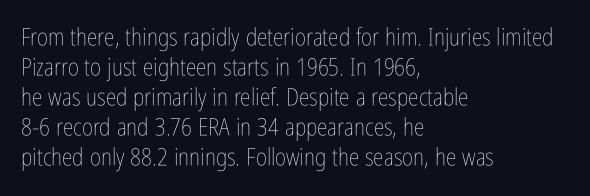
{"italic": "no", "bold": "no", "underline": "no", "align": "left", "line_spacing": "normal", "line_spacing_ratio": 1.25, "letter_spacing": "normal", "letter_spacing_em": 0.0, "glyph_px": 24}
